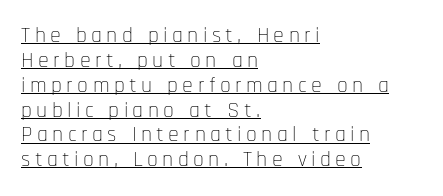
{"italic": "no", "bold": "no", "underline": "yes", "align": "left", "line_spacing": "tight", "line_spacing_ratio": 1.13, "letter_spacing": "wide", "letter_spacing_em": 0.2, "glyph_px": 22}
